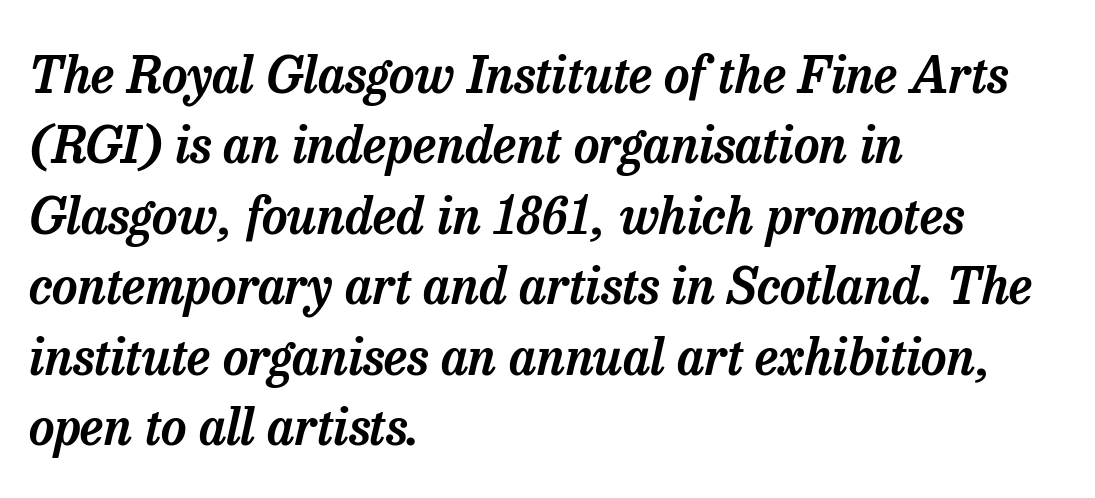
Caption: multi-line text, flush left, ragged right. Think of a printed novel: that variable character pitch is what you see here. The face used here is seriffed, in the tradition of book romans. The glyphs are unaccompanied by any horizontal stroke below them. Short note: letters normally spaced.
